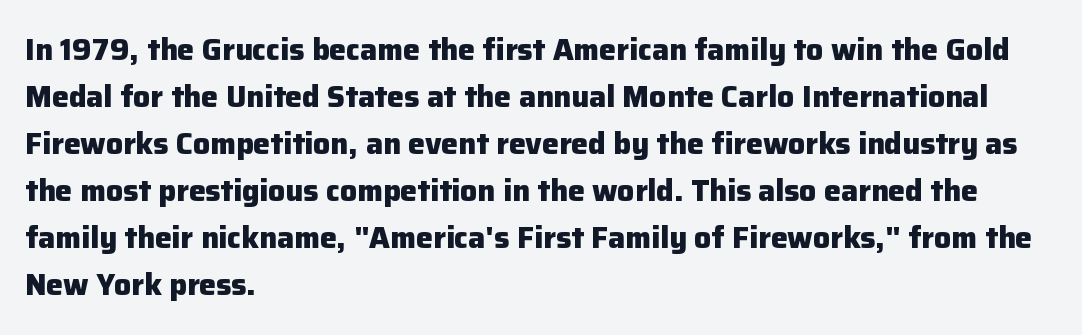
Q: Is the text bold? A: Yes.
Q: Is the text italic (slanted)? A: No, it is upright.
Q: Is the typeface a serif or a sans-serif typeface? A: Sans-serif.
Q: Is the text underlined? A: No.
Q: How is the paragraph aligned? A: Left-aligned.
Q: Is the spacing between letters normal or unusually wide? A: Normal.
Q: Is the spacing between lines tight, normal or loose? A: Normal.
Q: Width (condensed, normal, or wide)? A: Normal.
Q: Stroke contrast? A: Low.
Q: x-height? A: Medium.
Q: Monospaced? A: No.
